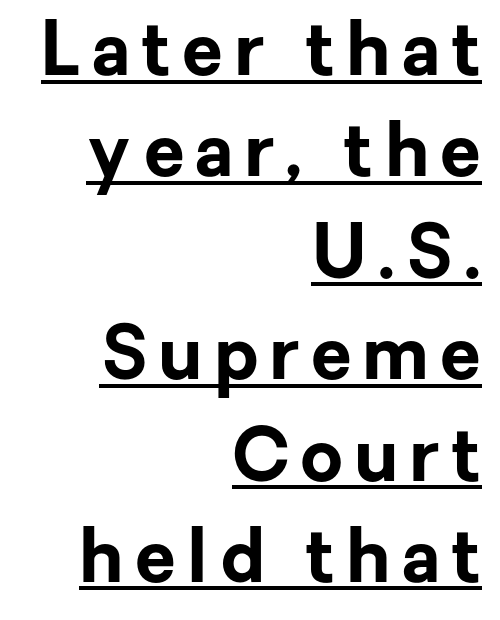
{"serif": "no", "italic": "no", "bold": "yes", "weight": "bold", "width": "normal", "stroke_contrast": "low", "x_height": "medium", "monospaced": "no", "underline": "yes", "align": "right", "line_spacing": "normal", "line_spacing_ratio": 1.37, "glyph_px": 74}
